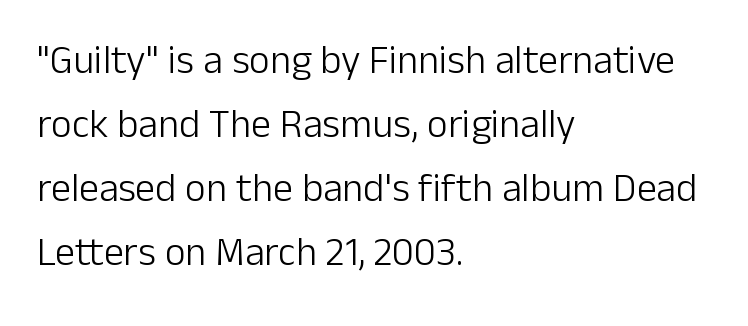
Is the letter spacing exaggerated? No — it looks like the ordinary default. The designer went with a sans here, leaving each stem footless. Weight: in the light-to-regular range. The space between consecutive lines is moderate.
